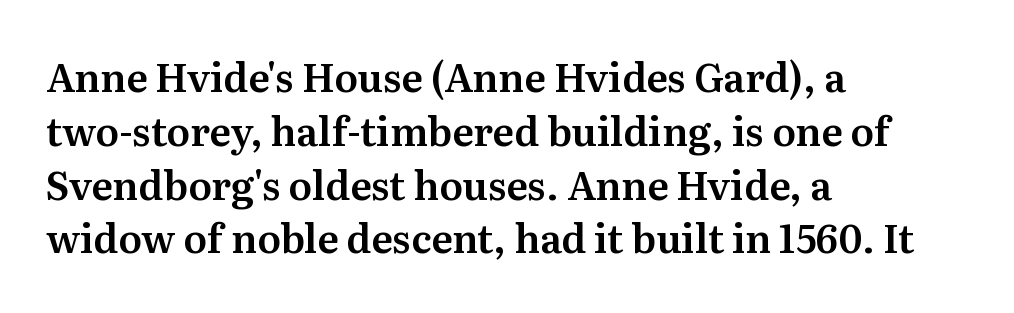
{"serif": "yes", "italic": "no", "width": "normal", "stroke_contrast": "medium", "x_height": "medium", "monospaced": "no", "underline": "no", "align": "left", "line_spacing": "normal", "line_spacing_ratio": 1.38, "letter_spacing": "normal", "letter_spacing_em": 0.0, "glyph_px": 39}
